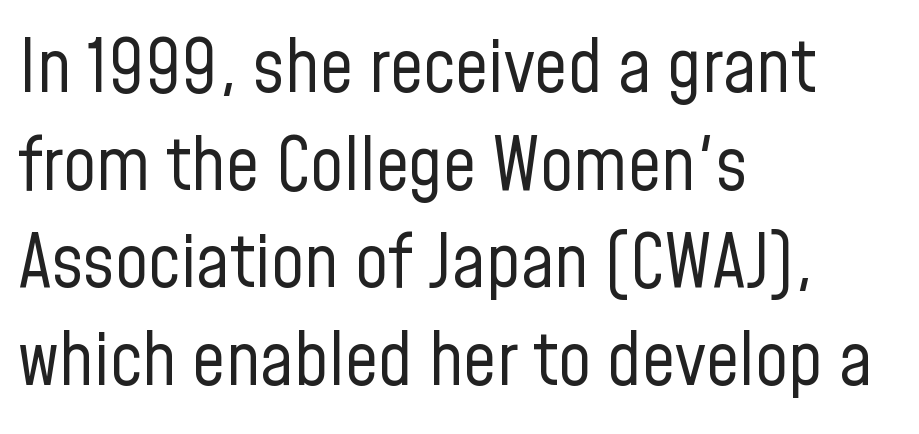
The image shows 74 px regular-weight, condensed sans-serif type, upright; set left-aligned, normal line spacing (1.32x), normal letter spacing, not underlined; low stroke contrast and a medium x-height.
